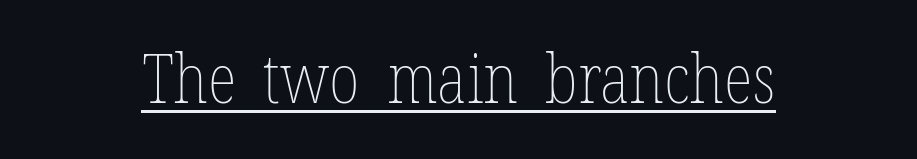
The image shows 68 px thin, condensed type, upright; set centered, normal letter spacing, underlined; low stroke contrast and a medium x-height.
